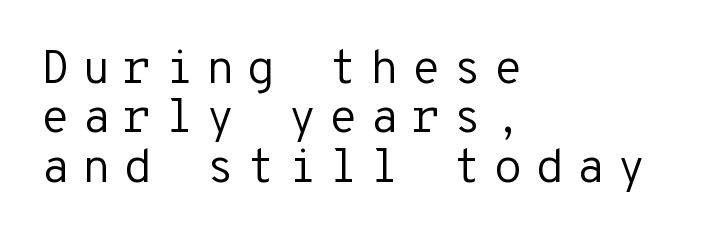
The image shows 47 px regular-weight sans-serif type, upright, monospaced; set left-aligned, tight line spacing (1.05x), unusually wide letter spacing (+0.26 em), not underlined; low stroke contrast and a medium x-height.
